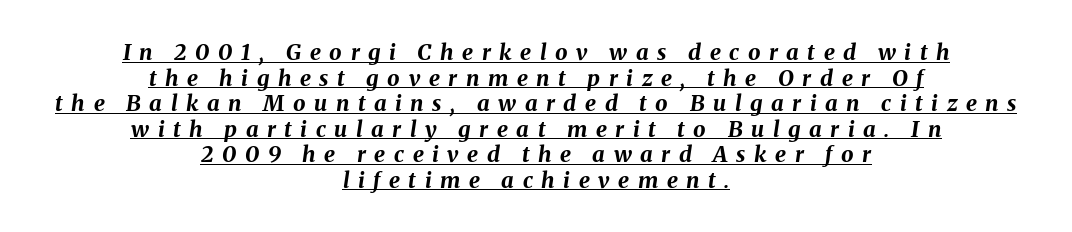
The image shows 22 px bold type, italic (leaning right); set centered, line spacing 1.16x, unusually wide letter spacing (+0.39 em), underlined.
